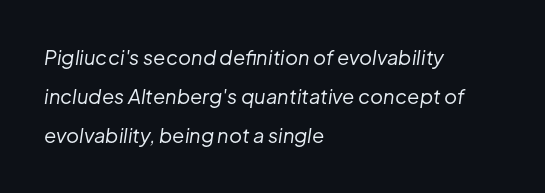
The image shows 20 px text type, italic (leaning right); set left-aligned, loose line spacing (1.96x), normal letter spacing, not underlined.
